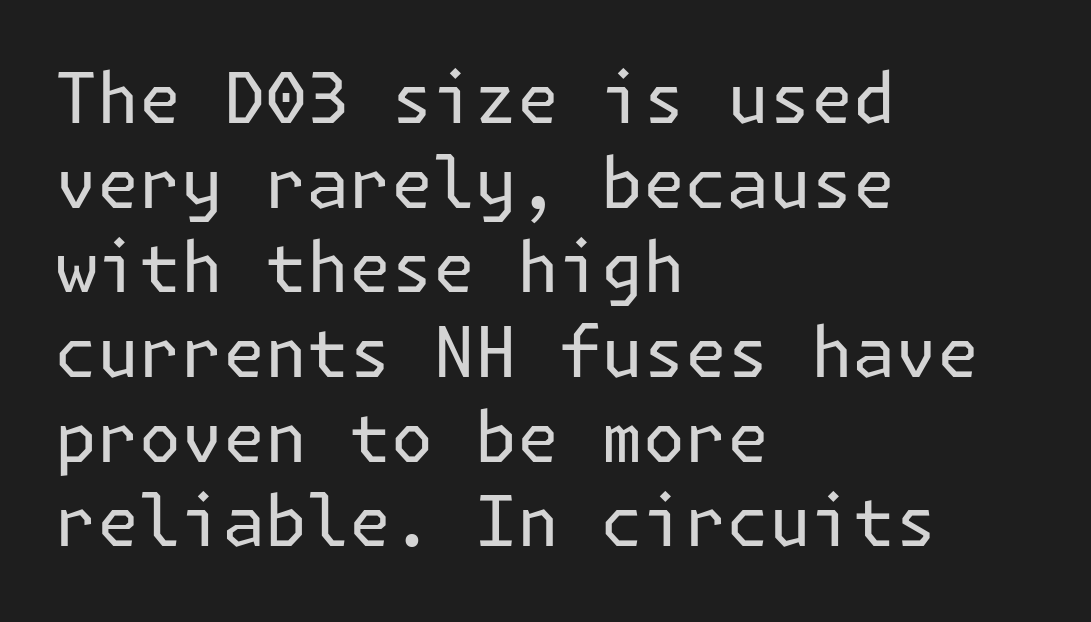
{"serif": "no", "italic": "no", "bold": "no", "weight": "regular", "width": "normal", "stroke_contrast": "low", "x_height": "medium", "underline": "no", "align": "left", "line_spacing_ratio": 1.21, "letter_spacing": "normal", "letter_spacing_em": 0.0, "glyph_px": 70}
